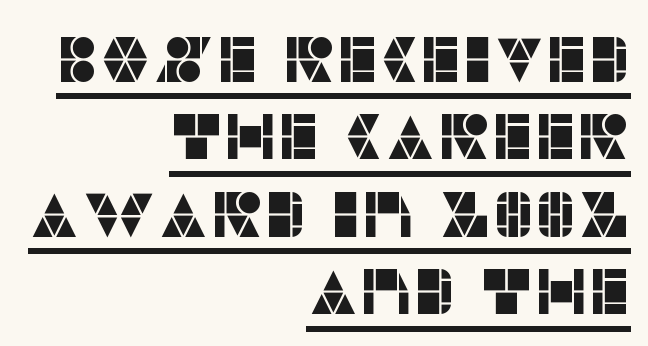
The image shows 64 px sans-serif type, upright; set right-aligned, line spacing 1.21x, normal letter spacing, underlined; low stroke contrast and a large x-height.
